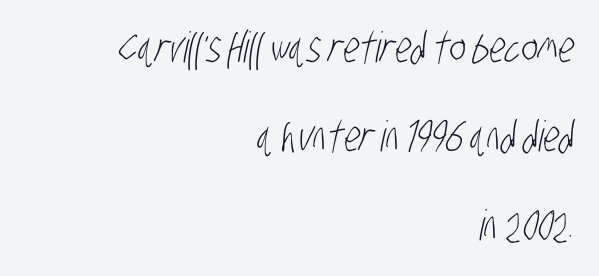
Q: Is the text bold? A: No.
Q: Is the typeface a serif or a sans-serif typeface? A: Sans-serif.
Q: Is the text underlined? A: No.
Q: How is the paragraph aligned? A: Right-aligned.
Q: Is the spacing between letters normal or unusually wide? A: Normal.
Q: Is the spacing between lines tight, normal or loose? A: Loose.
Q: Width (condensed, normal, or wide)? A: Condensed.
Q: Stroke contrast? A: Low.
Q: x-height? A: Large.
Q: Monospaced? A: No.
